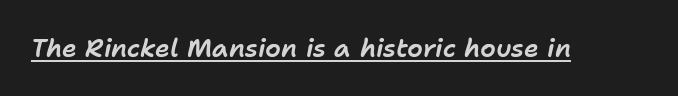
{"italic": "yes", "lean": "right", "slant_degrees": 11, "underline": "yes", "letter_spacing": "normal", "letter_spacing_em": 0.0, "glyph_px": 25}
